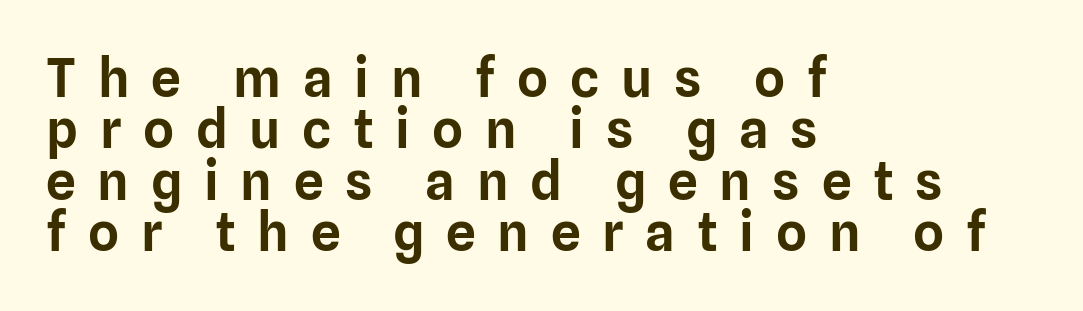
Q: Is the text italic (slanted)? A: No, it is upright.
Q: Is the typeface a serif or a sans-serif typeface? A: Sans-serif.
Q: Is the text underlined? A: No.
Q: How is the paragraph aligned? A: Left-aligned.
Q: Is the spacing between letters normal or unusually wide? A: Unusually wide.
Q: Is the spacing between lines tight, normal or loose? A: Tight.
Q: Width (condensed, normal, or wide)? A: Normal.
Q: Stroke contrast? A: Low.
Q: x-height? A: Medium.
Q: Monospaced? A: No.
